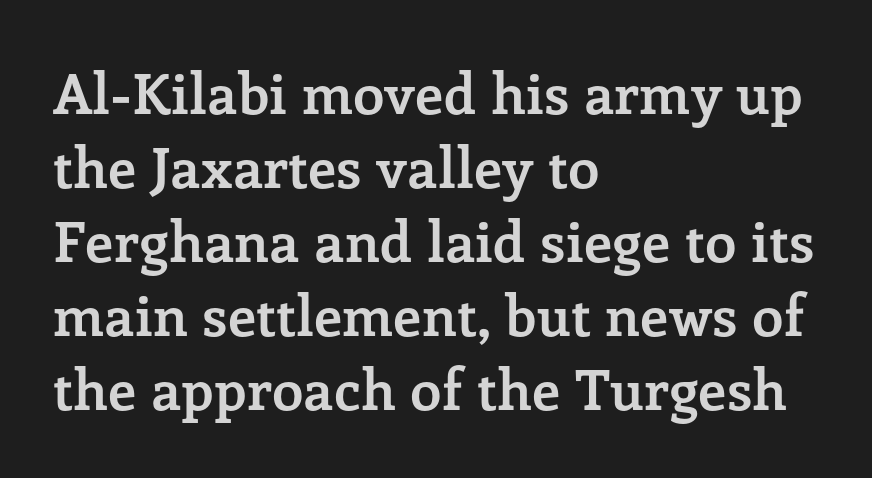
Note the varied advance widths — an 'i' is clearly narrower than an 'm'. The passage shown is typeset with a serif family. Honestly, the letter spacing is just normal — you wouldn't notice it. A typesetter would call this leading conventional body-copy spacing.
